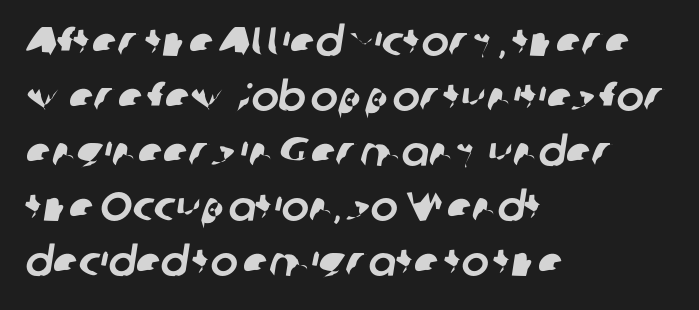
The image shows 41 px sans-serif type; set left-aligned, normal line spacing (1.34x), normal letter spacing, not underlined; low stroke contrast and a medium x-height.
